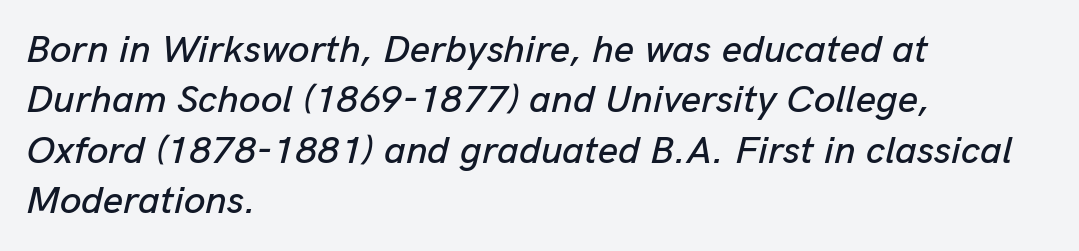
If you drew a ruler down the left edge, every line would touch it. If you drew a line through each stem, it would be angled. Students, observe: this is what conventionally led text looks like. The letters advance in unequal steps, a hallmark of proportional type. No extra tracking has been applied to these lines. Words float on clear page, feet unadorned.
